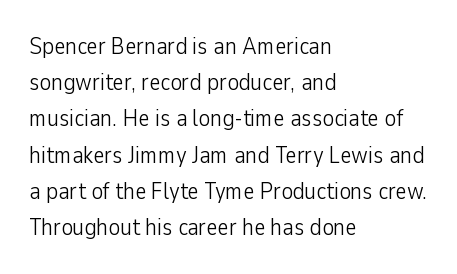
{"italic": "no", "bold": "no", "underline": "no", "align": "left", "line_spacing": "normal", "line_spacing_ratio": 1.51, "letter_spacing": "normal", "letter_spacing_em": 0.0, "glyph_px": 24}
